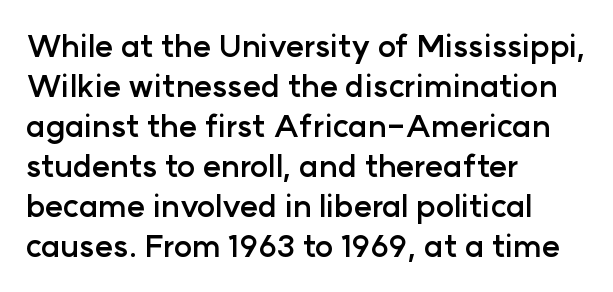
Q: Is the text bold? A: Yes.
Q: Is the text italic (slanted)? A: No, it is upright.
Q: Is the typeface a serif or a sans-serif typeface? A: Sans-serif.
Q: Is the text underlined? A: No.
Q: How is the paragraph aligned? A: Left-aligned.
Q: Is the spacing between letters normal or unusually wide? A: Normal.
Q: Is the spacing between lines tight, normal or loose? A: Normal.
Q: Width (condensed, normal, or wide)? A: Normal.
Q: Stroke contrast? A: Low.
Q: x-height? A: Medium.
Q: Monospaced? A: No.
